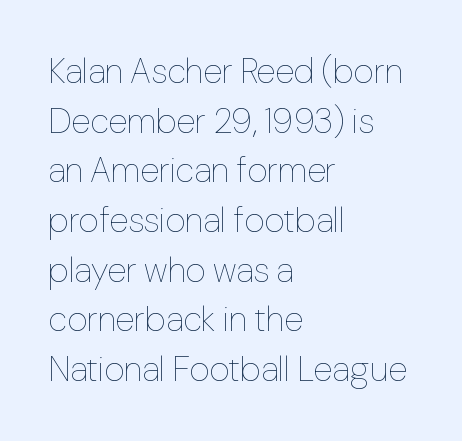
The image shows 35 px thin type, upright; set left-aligned, normal line spacing (1.42x), normal letter spacing, not underlined; low stroke contrast and a medium x-height.
